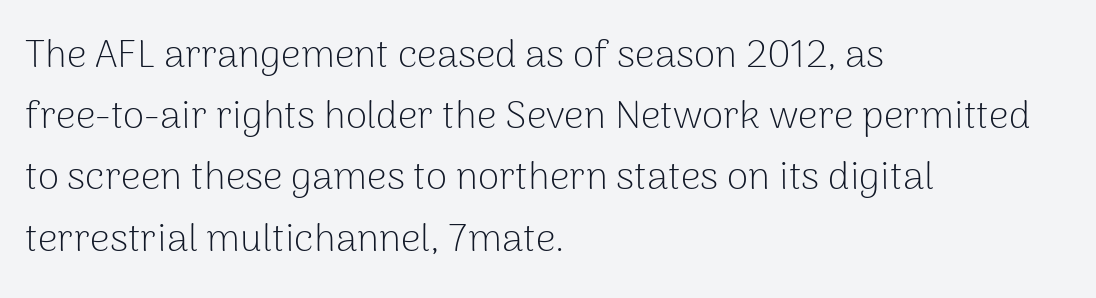
The image shows 39 px light sans-serif type, upright; set left-aligned, normal line spacing (1.57x), normal letter spacing, not underlined; low stroke contrast and a medium x-height.
